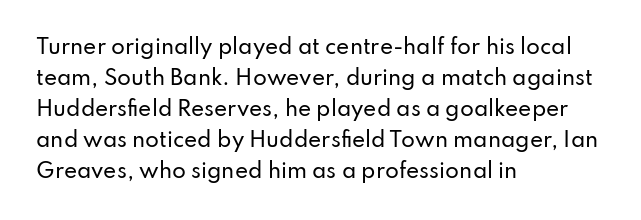
Q: Is the text italic (slanted)? A: No, it is upright.
Q: Is the text underlined? A: No.
Q: How is the paragraph aligned? A: Left-aligned.
Q: Is the spacing between letters normal or unusually wide? A: Normal.
Q: Is the spacing between lines tight, normal or loose? A: Normal.
